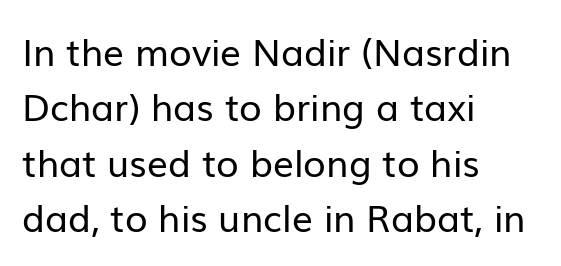
These lines are rendered in a variable-pitch font. The area under the type is left untouched. I'd call this a sans setting — the letters go barefoot. Nope, not italic — everything's standing straight. There is no visible air inserted between adjacent glyphs. Is the type heavy? It reads as light-to-regular instead.
